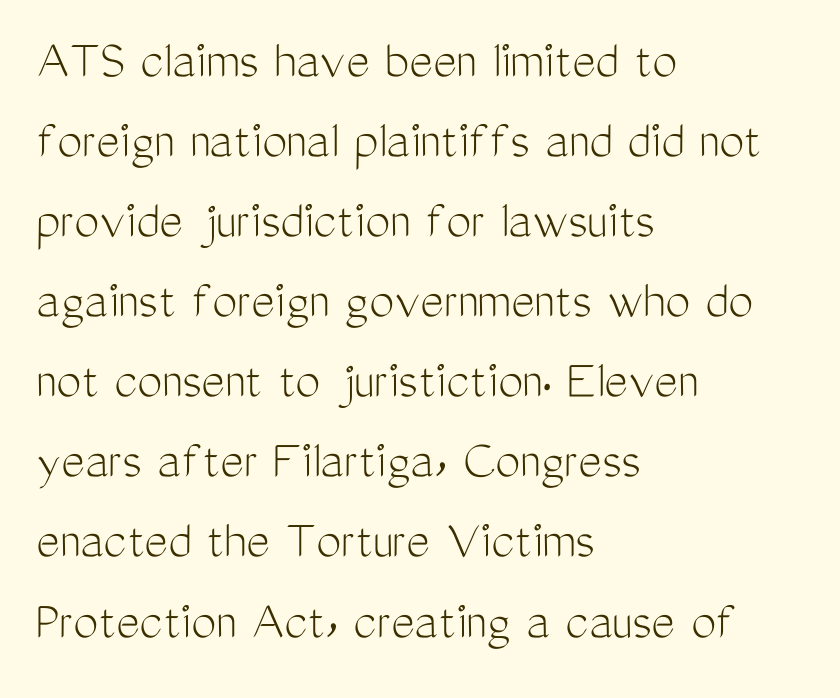
The image shows 56 px light, condensed sans-serif type, upright; set left-aligned, normal line spacing (1.43x), normal letter spacing, not underlined; medium stroke contrast and a medium x-height.
